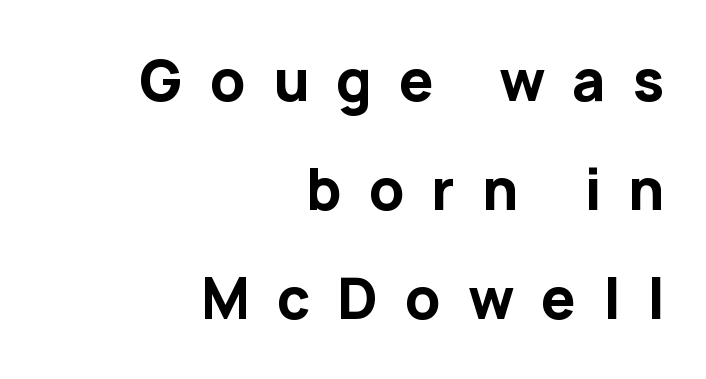
Quick note: interline space is abundant. Descender tails drop into unmarked territory. Tracking here is generous; glyphs stand well apart from one another. Note the varied advance widths — an 'i' is clearly narrower than an 'm'.
